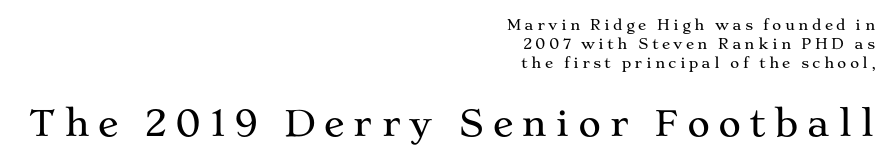
Q: Is the text italic (slanted)? A: No, it is upright.
Q: Is the typeface a serif or a sans-serif typeface? A: Serif.
Q: Is the text underlined? A: No.
Q: How is the paragraph aligned? A: Right-aligned.
Q: Is the spacing between letters normal or unusually wide? A: Unusually wide.
Q: Is the spacing between lines tight, normal or loose? A: Normal.
Q: Which block of text is set in a larger size, the first (top) or the second (bottom)? A: The second (bottom) one.
Q: Width (condensed, normal, or wide)? A: Wide.
Q: Stroke contrast? A: Medium.
Q: x-height? A: Medium.
Q: Monospaced? A: No.
